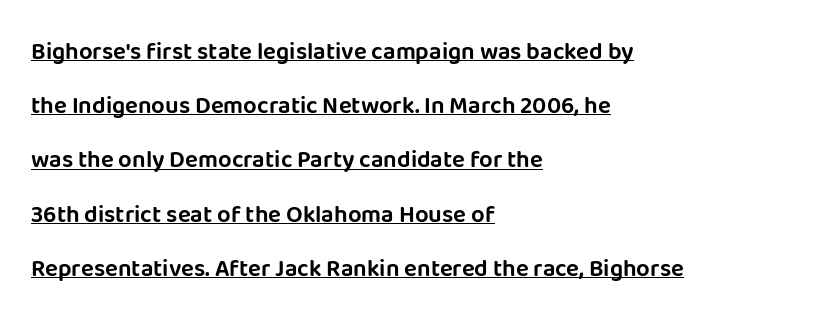
{"italic": "no", "underline": "yes", "align": "left", "line_spacing": "loose", "line_spacing_ratio": 2.26, "letter_spacing": "normal", "letter_spacing_em": 0.0, "glyph_px": 24}
